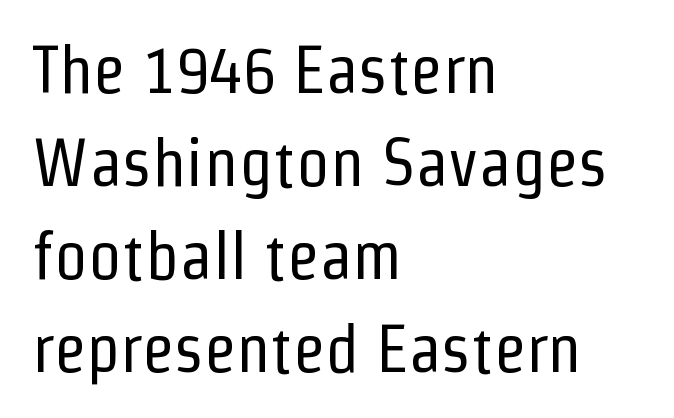
The compositor pushed each line to the left boundary. Leading matches the norm, producing a regular column. Weight: regular or lighter. Tracking here is standard; glyphs follow each other at the usual distance. Varying glyph widths throughout — classic text-font behaviour. Clear beneath every line of the passage.
